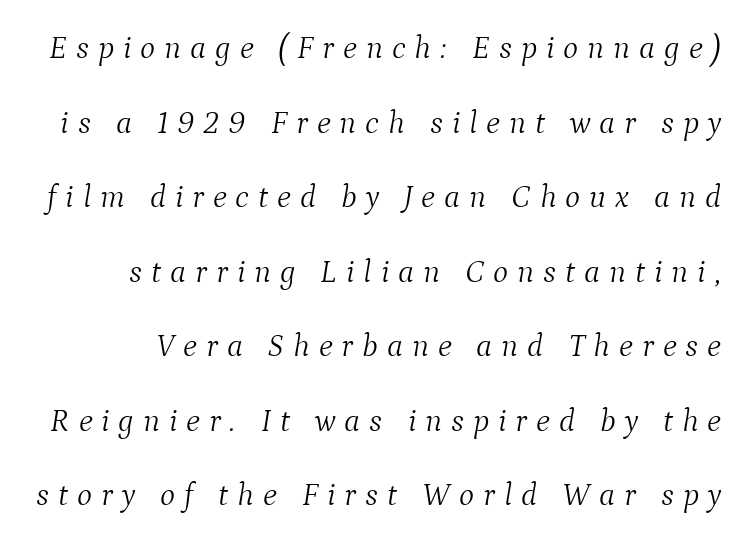
{"serif": "yes", "italic": "yes", "lean": "right", "slant_degrees": 9, "bold": "no", "weight": "light", "width": "normal", "stroke_contrast": "medium", "x_height": "medium", "monospaced": "no", "underline": "no", "line_spacing": "loose", "line_spacing_ratio": 2.33, "letter_spacing": "wide", "letter_spacing_em": 0.28, "glyph_px": 32}
